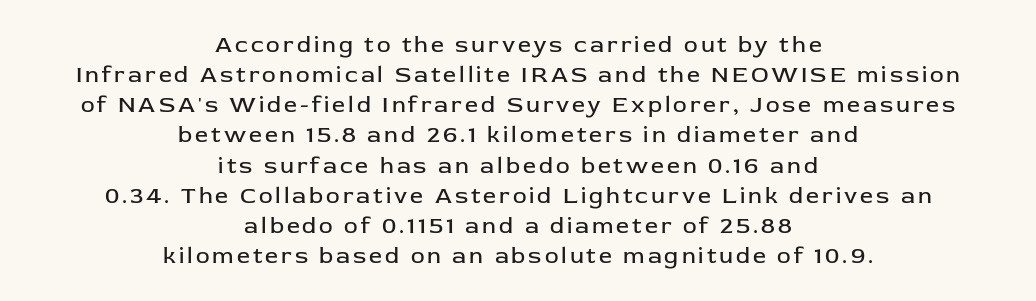
The space directly below the letters is spotless. Interline gaps are of average width in this sample. The passage shown is not bold in any degree. The axis of the letterforms is exactly vertical.
